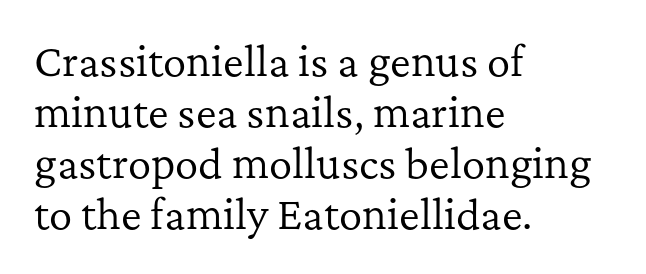
Each letter keeps its own natural width here, so spacing adapts to shape. Short and long lines alike share a common starting point at left. Nothing heavy about these letters — not bold at all. No extra tracking has been applied to these lines.
